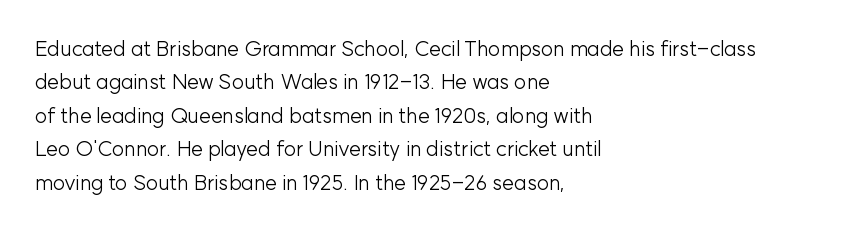
Q: Is the text bold? A: No.
Q: Is the text italic (slanted)? A: No, it is upright.
Q: Is the text underlined? A: No.
Q: How is the paragraph aligned? A: Left-aligned.
Q: Is the spacing between letters normal or unusually wide? A: Normal.
Q: Is the spacing between lines tight, normal or loose? A: Normal.
